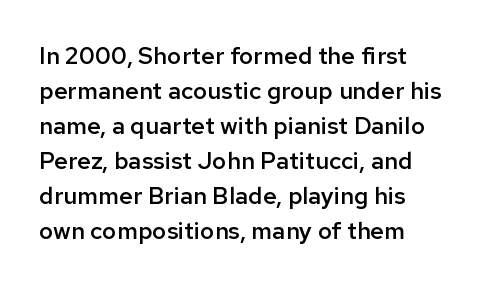
Leading matches the norm, producing a regular column. This sample uses an upright cut, with every glyph sitting square on the baseline. A fair bit of extra ink — the face is semibold, not bold. Does the copy run flush right? No — it runs flush left. This rendering features lettering with no underline. Between one letter and the next there's only the usual sliver of space.
